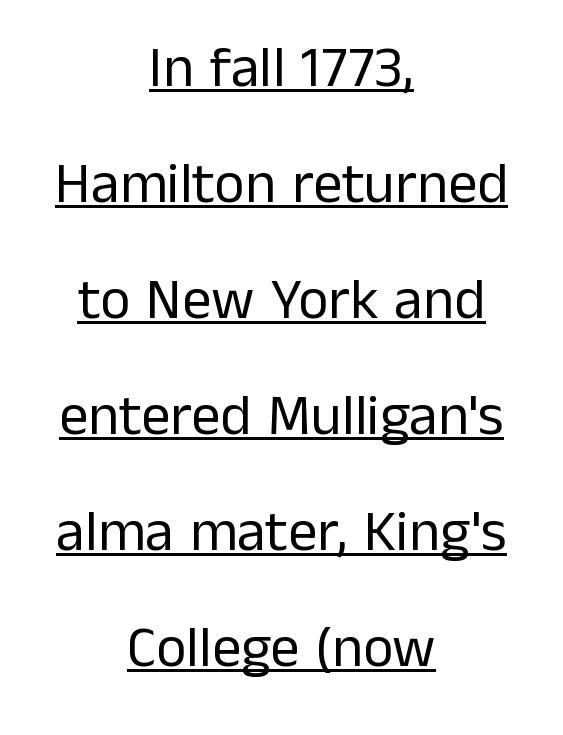
The image shows 58 px regular-weight sans-serif type, upright; set centered, loose line spacing (2.0x), normal letter spacing, underlined; low stroke contrast and a medium x-height.
